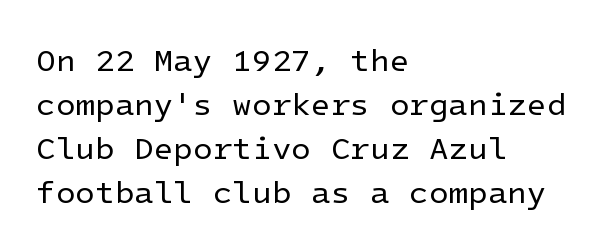
{"serif": "no", "italic": "no", "bold": "no", "weight": "regular", "width": "normal", "stroke_contrast": "low", "x_height": "medium", "underline": "no", "align": "left", "line_spacing": "normal", "line_spacing_ratio": 1.38, "letter_spacing": "normal", "letter_spacing_em": 0.0, "glyph_px": 32}
